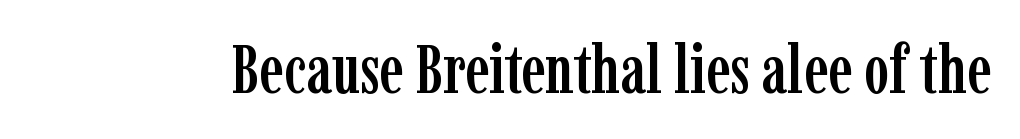
{"serif": "yes", "italic": "no", "width": "condensed", "stroke_contrast": "low", "x_height": "medium", "monospaced": "no", "underline": "no", "letter_spacing": "normal", "letter_spacing_em": 0.0, "glyph_px": 67}
